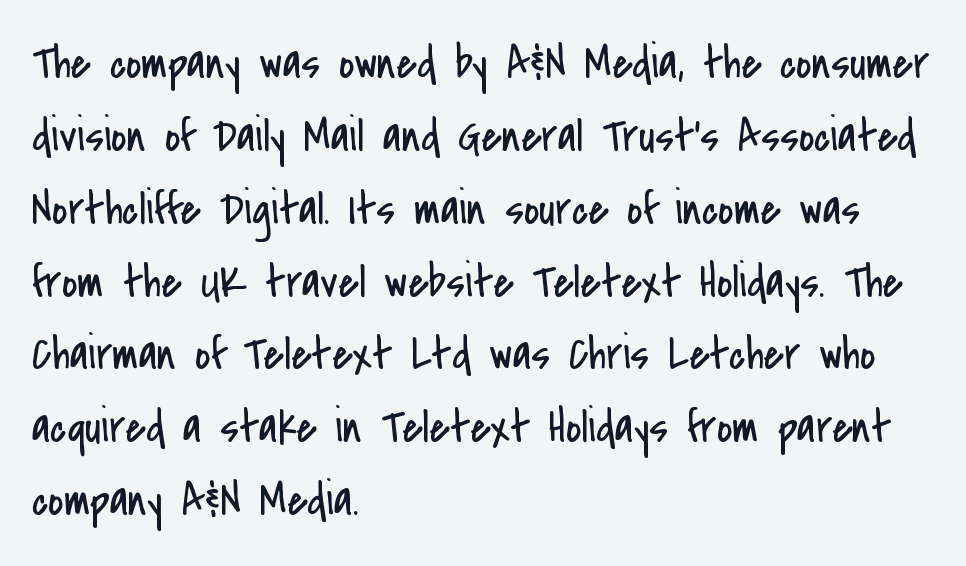
Q: Is the text bold? A: No.
Q: Is the text italic (slanted)? A: No, it is upright.
Q: Is the typeface a serif or a sans-serif typeface? A: Sans-serif.
Q: Is the text underlined? A: No.
Q: How is the paragraph aligned? A: Left-aligned.
Q: Is the spacing between letters normal or unusually wide? A: Normal.
Q: Is the spacing between lines tight, normal or loose? A: Normal.
Q: Width (condensed, normal, or wide)? A: Condensed.
Q: Stroke contrast? A: Low.
Q: x-height? A: Small.
Q: Monospaced? A: No.
